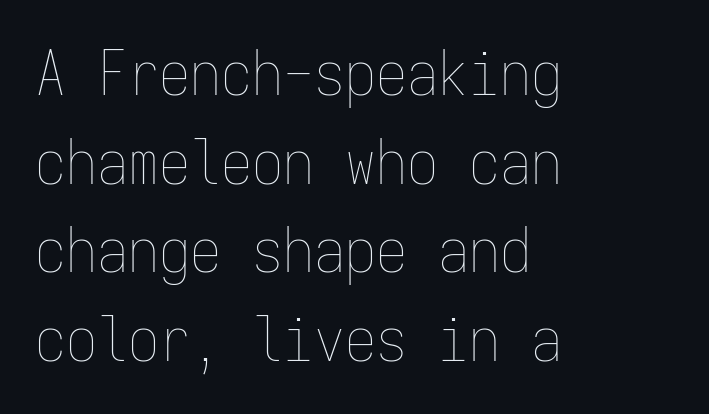
Glance below the letters and you will spot only blank space. Italic? Not at all — the glyphs are vertical. Line starts are locked; line ends wander. This sample has the even, mechanical cadence of fixed-width lettering. Summary of weight: not heavy and not bold. Caption: standard tracking, unaltered.
